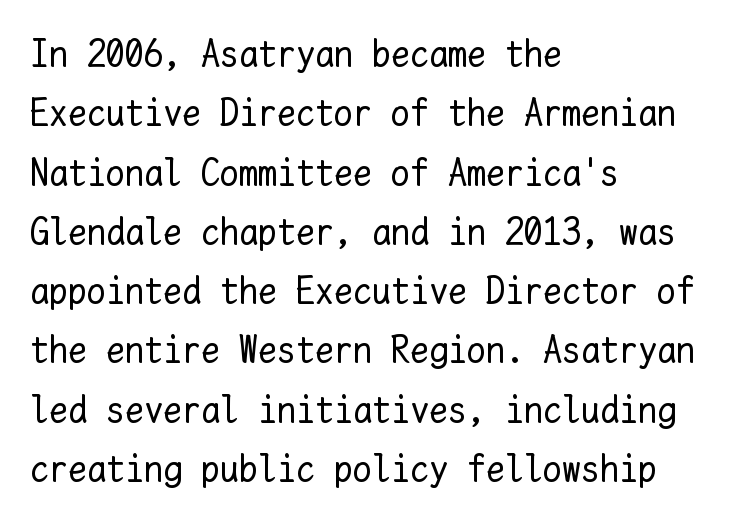
The image shows 38 px regular-weight type, upright, monospaced; set left-aligned, normal line spacing (1.56x), normal letter spacing, not underlined; low stroke contrast and a medium x-height.
